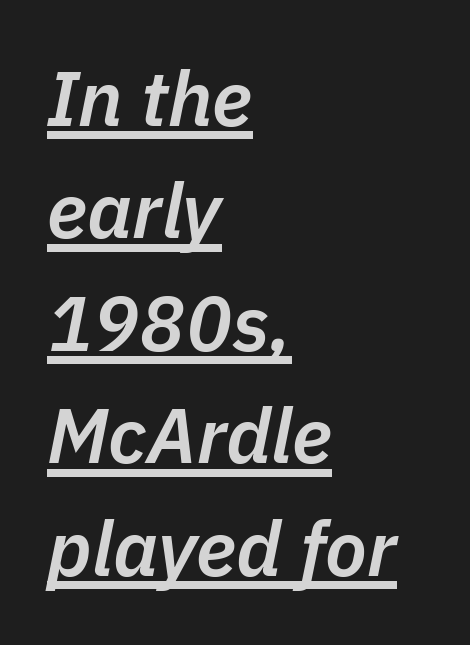
Q: Is the text bold? A: Semi-bold.
Q: Is the text italic (slanted)? A: Yes, it leans right by about 11 degrees.
Q: Is the text underlined? A: Yes.
Q: How is the paragraph aligned? A: Left-aligned.
Q: Is the spacing between letters normal or unusually wide? A: Normal.
Q: Is the spacing between lines tight, normal or loose? A: Normal.
Q: Width (condensed, normal, or wide)? A: Normal.
Q: Stroke contrast? A: Low.
Q: x-height? A: Medium.
Q: Monospaced? A: No.
